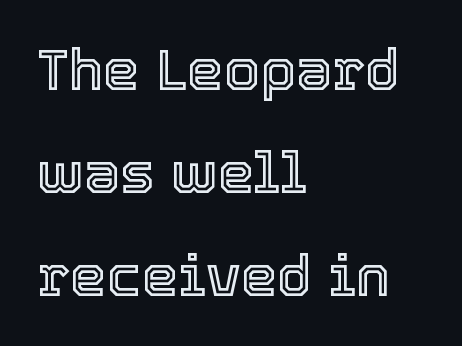
{"italic": "no", "width": "normal", "x_height": "medium", "monospaced": "no", "underline": "no", "align": "left", "line_spacing_ratio": 1.78, "letter_spacing": "normal", "letter_spacing_em": 0.0, "glyph_px": 58}
